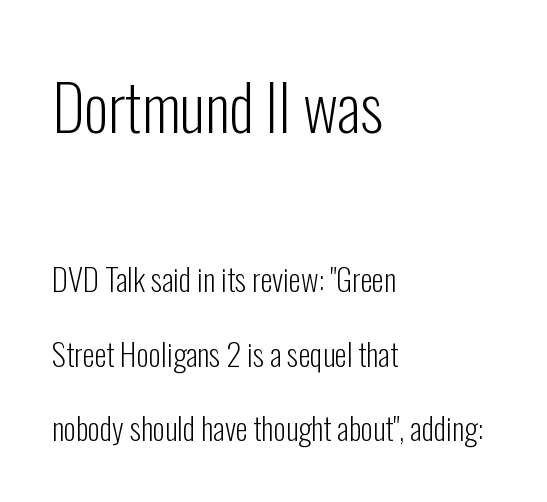
{"serif": "no", "italic": "no", "bold": "no", "weight": "light", "width": "condensed", "stroke_contrast": "low", "x_height": "medium", "monospaced": "no", "underline": "no", "align": "left", "line_spacing": "loose", "line_spacing_ratio": 2.41, "letter_spacing": "normal", "letter_spacing_em": 0.0, "larger_block": "first", "size_ratio": 2.0, "glyph_px": 62}
